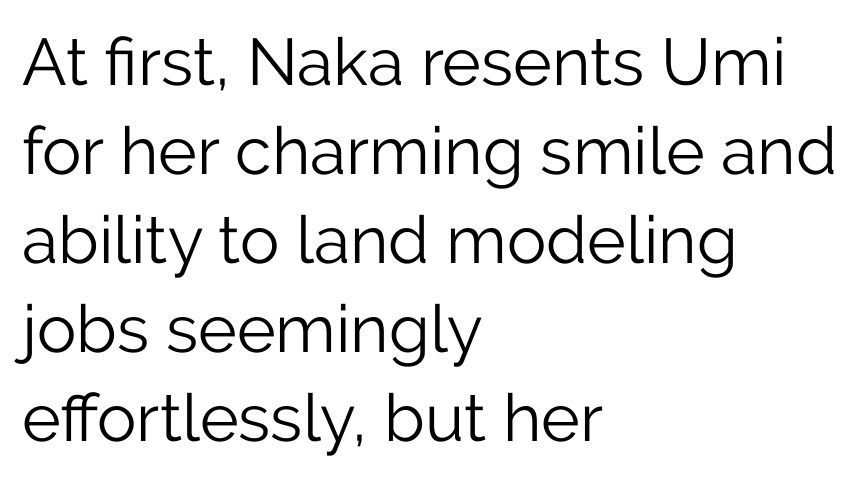
{"serif": "no", "italic": "no", "bold": "no", "weight": "light", "width": "normal", "stroke_contrast": "low", "x_height": "medium", "monospaced": "no", "underline": "no", "align": "left", "line_spacing": "normal", "line_spacing_ratio": 1.35, "letter_spacing": "normal", "letter_spacing_em": 0.0, "glyph_px": 66}
